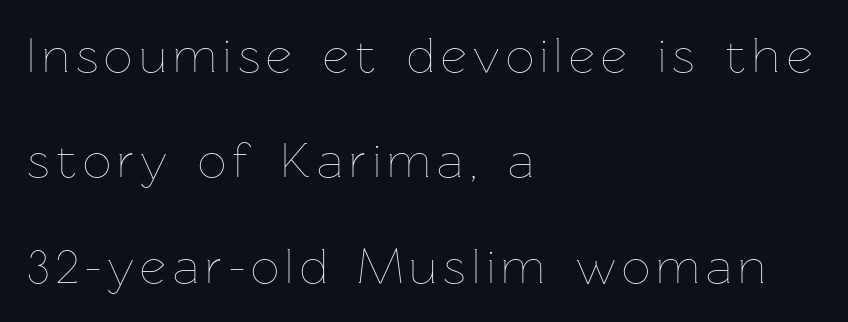
The image shows 50 px thin type, upright; set left-aligned, loose line spacing (2.11x), not underlined; low stroke contrast and a medium x-height.
